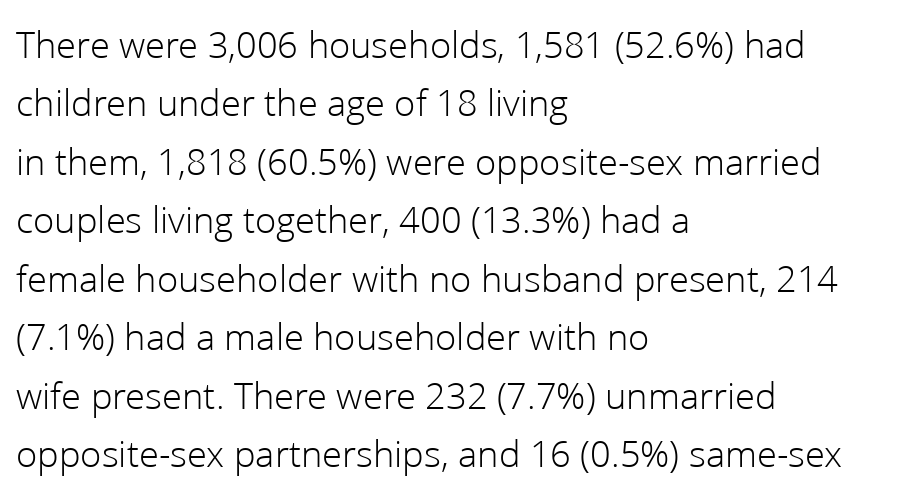
The image shows 39 px light sans-serif type, upright; set left-aligned, normal line spacing (1.5x), normal letter spacing, not underlined; low stroke contrast and a medium x-height.
